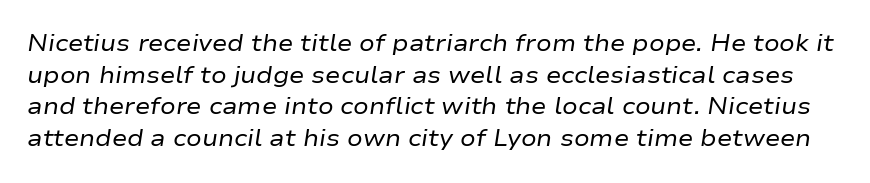
Underlining? Definitely not there. A normal amount of white space separates one row of letters from the next. The font is comparable to plain body text, perhaps lighter. You can tell it's italic because the verticals aren't actually vertical. What stands out about the letter spacing? Nothing — it is the standard amount.
